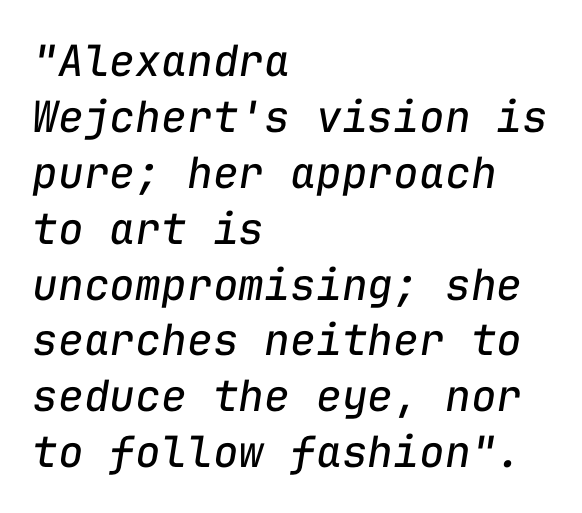
One-word summary of the alignment: left. Each word holds together tightly as a unit, with standard inter-letter gaps. Underlining? Definitely not there. In terms of leading, this rendering sits right in the middle. The strokes carry an ordinary text weight at most. Spacing verdict: monospaced, one width for all characters.
